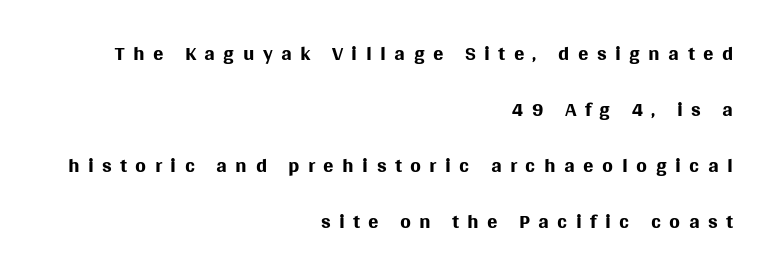
Q: Is the text bold? A: No.
Q: Is the text italic (slanted)? A: No, it is upright.
Q: Is the typeface a serif or a sans-serif typeface? A: Sans-serif.
Q: Is the text underlined? A: No.
Q: How is the paragraph aligned? A: Right-aligned.
Q: Is the spacing between letters normal or unusually wide? A: Unusually wide.
Q: Width (condensed, normal, or wide)? A: Normal.
Q: Stroke contrast? A: Medium.
Q: x-height? A: Large.
Q: Monospaced? A: No.
